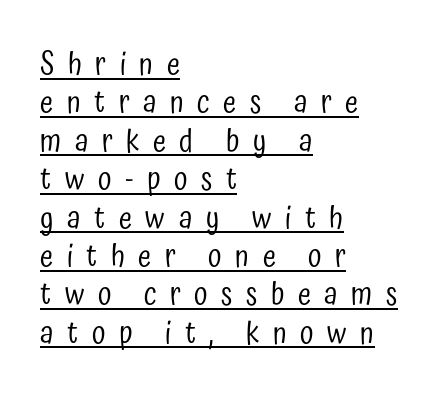
Posture: straight, roman, zero tilt. Look at the bottom of the vertical strokes: they stop flat, with no serifs. This sample has the flowing, uneven cadence of proportional lettering. This sample carries an underscore along the baseline area. This is not heavy type; no bold has been used. The ragged edge is on the right, which tells us the setting is flush left.
